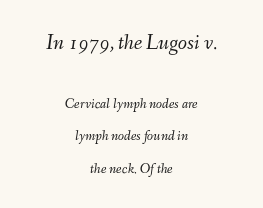
Q: Is the text bold? A: No.
Q: Is the text italic (slanted)? A: Yes, it leans right by about 9 degrees.
Q: Is the text underlined? A: No.
Q: How is the paragraph aligned? A: Centered.
Q: Is the spacing between letters normal or unusually wide? A: Normal.
Q: Is the spacing between lines tight, normal or loose? A: Loose.
Q: Which block of text is set in a larger size, the first (top) or the second (bottom)? A: The first (top) one.
